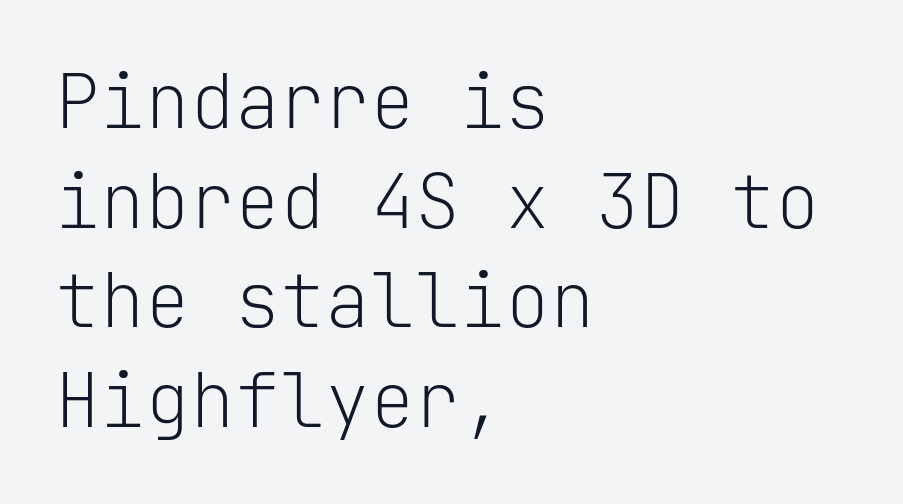
Casual observation: everything's shoved over to the left. The glyphs are unaccompanied by any horizontal stroke below them. The leading is moderate, giving the passage an even texture. Italic: no, the glyphs are upright roman. The text was rendered using a sans face with plain stroke endings. Every character here occupies the same horizontal width, giving the sample a typewriter-like rhythm.
